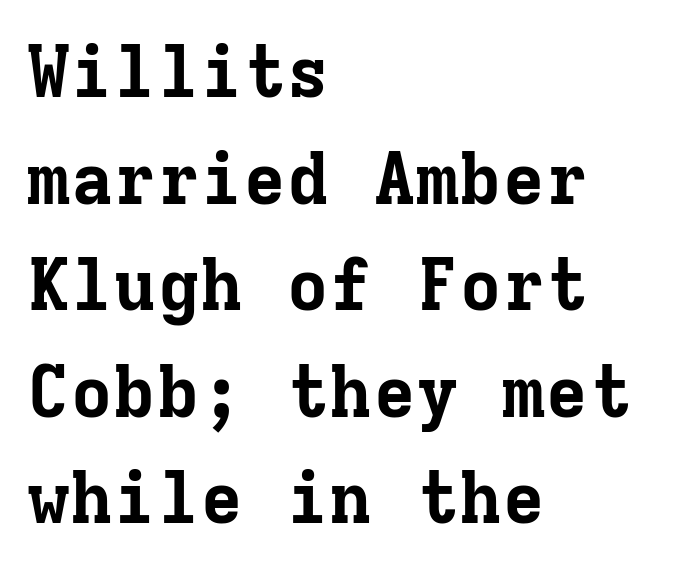
The image shows 72 px bold serif type, upright, monospaced; set left-aligned, normal line spacing (1.48x), normal letter spacing, not underlined; low stroke contrast and a medium x-height.
